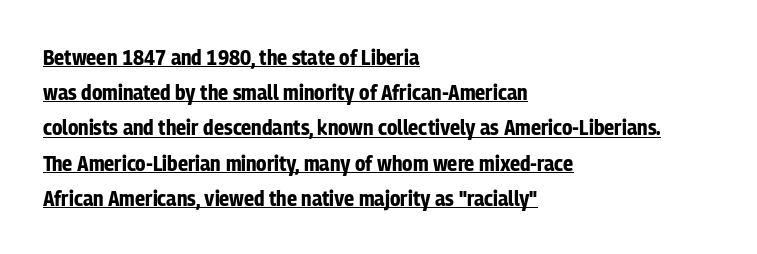
The image shows 22 px bold type, upright; set left-aligned, normal line spacing (1.6x), normal letter spacing, underlined.
